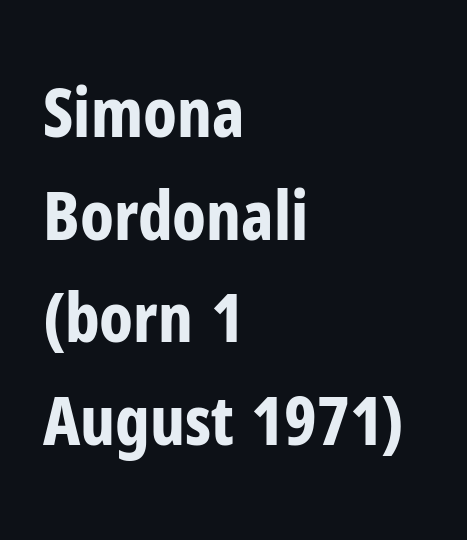
{"serif": "no", "italic": "no", "bold": "yes", "weight": "bold", "width": "condensed", "stroke_contrast": "low", "x_height": "medium", "monospaced": "no", "underline": "no", "align": "left", "line_spacing": "normal", "line_spacing_ratio": 1.51, "letter_spacing": "normal", "letter_spacing_em": 0.0, "glyph_px": 68}
